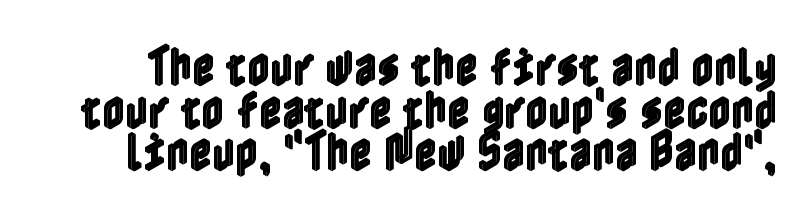
{"italic": "no", "width": "condensed", "x_height": "medium", "underline": "no", "line_spacing": "tight", "line_spacing_ratio": 0.97, "letter_spacing": "normal", "letter_spacing_em": 0.0, "glyph_px": 44}
